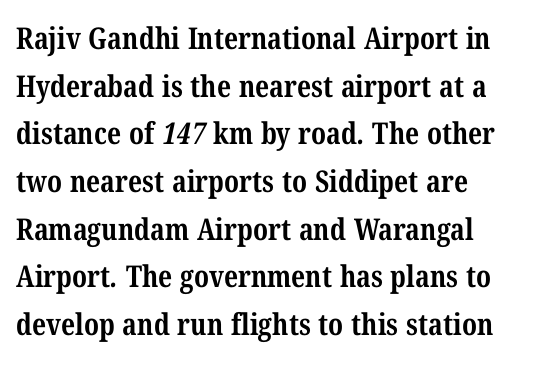
Each letter keeps its own natural width here, so spacing adapts to shape. Short and long lines alike share a common starting point at left. Nobody touched the tracking dial on this one. The leading is moderate, giving the passage an even texture.
